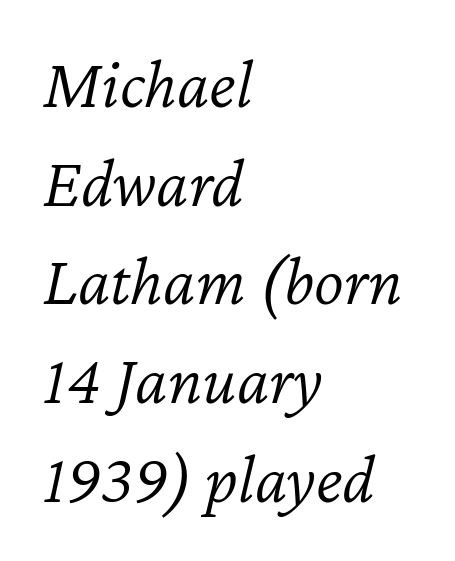
The image shows 71 px light type, italic (leaning right); set left-aligned, normal line spacing (1.39x), normal letter spacing, not underlined; low stroke contrast and a medium x-height.
